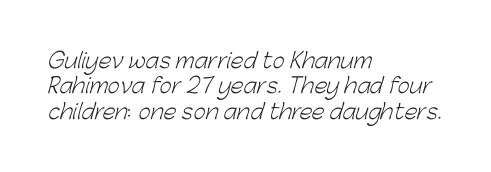
{"bold": "no", "underline": "no", "align": "left", "line_spacing_ratio": 1.21, "letter_spacing": "normal", "letter_spacing_em": 0.0, "glyph_px": 21}
